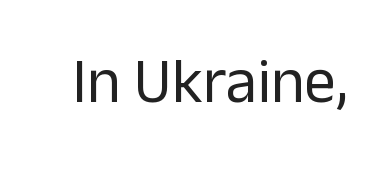
The image shows 63 px regular-weight sans-serif type, upright; set normal letter spacing, not underlined; low stroke contrast and a medium x-height.
